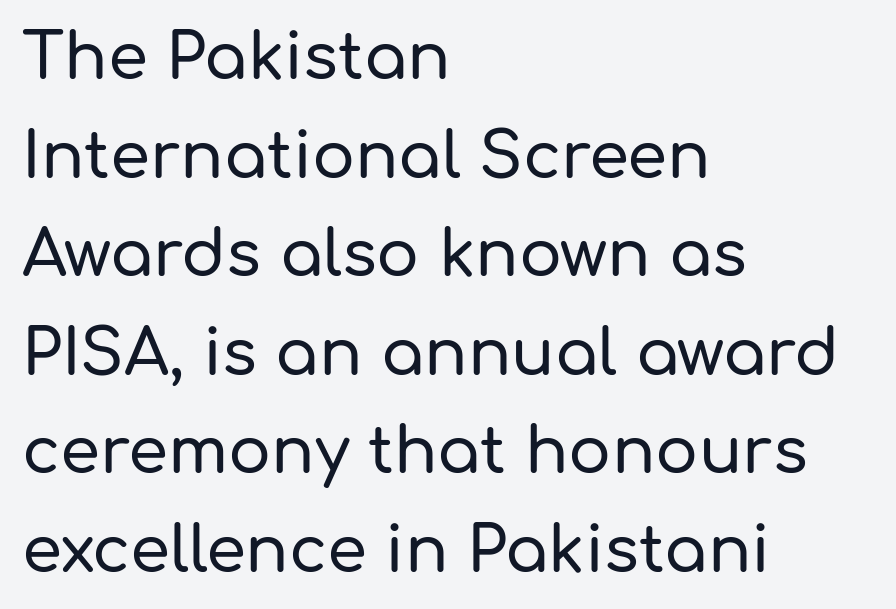
Q: Is the text italic (slanted)? A: No, it is upright.
Q: Is the typeface a serif or a sans-serif typeface? A: Sans-serif.
Q: Is the text underlined? A: No.
Q: How is the paragraph aligned? A: Left-aligned.
Q: Is the spacing between letters normal or unusually wide? A: Normal.
Q: Is the spacing between lines tight, normal or loose? A: Normal.
Q: Width (condensed, normal, or wide)? A: Normal.
Q: Stroke contrast? A: Low.
Q: x-height? A: Medium.
Q: Monospaced? A: No.
